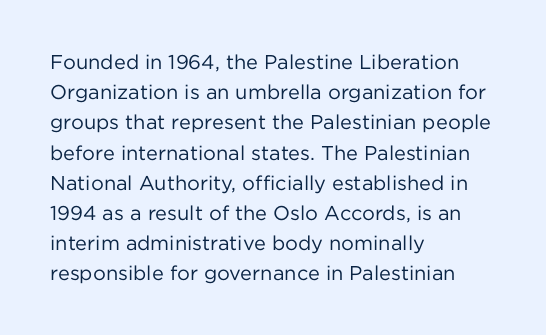
The image shows 20 px text type, upright; set left-aligned, normal line spacing (1.51x), normal letter spacing, not underlined.
